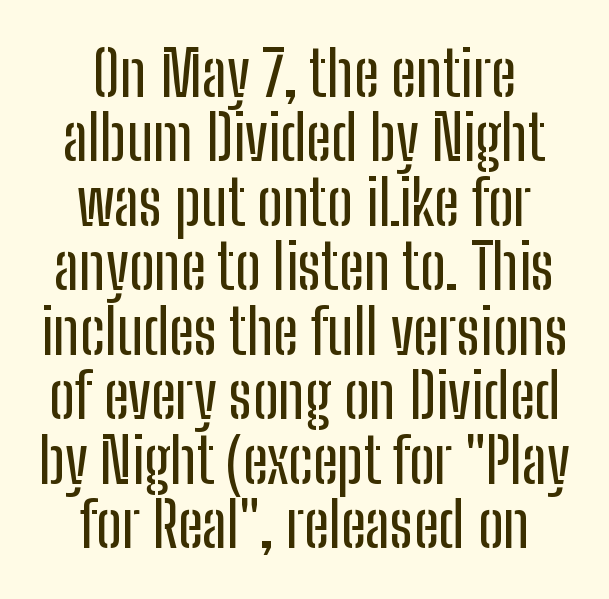
The image shows 62 px condensed sans-serif type, upright; set centered, tight line spacing (1.04x), normal letter spacing, not underlined; low stroke contrast and a medium x-height.
